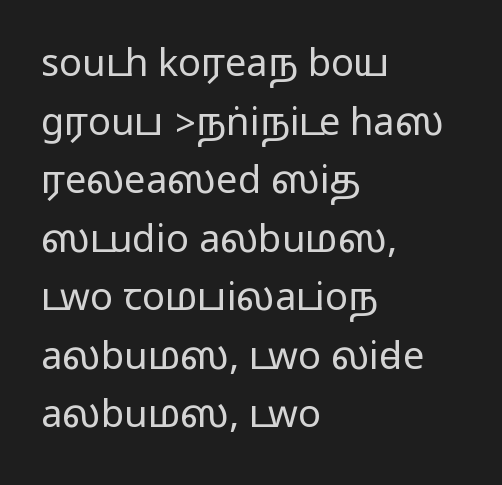
The image shows 38 px wide sans-serif type, upright; set left-aligned, normal line spacing (1.54x), normal letter spacing, not underlined; medium stroke contrast.
